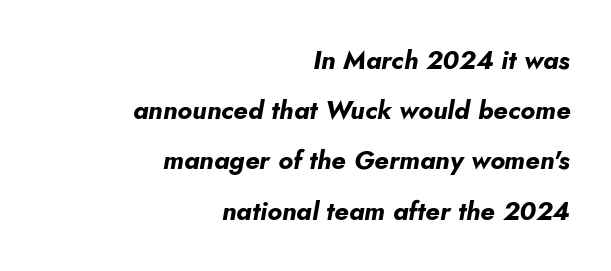
{"italic": "yes", "lean": "right", "slant_degrees": 5, "bold": "yes", "underline": "no", "align": "right", "line_spacing": "loose", "line_spacing_ratio": 1.93, "letter_spacing": "normal", "letter_spacing_em": 0.0, "glyph_px": 26}
